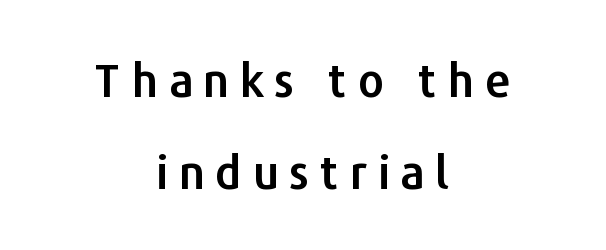
The image shows 46 px sans-serif type, upright; set centered, loose line spacing (2.0x), unusually wide letter spacing (+0.22 em), not underlined; low stroke contrast and a medium x-height.
